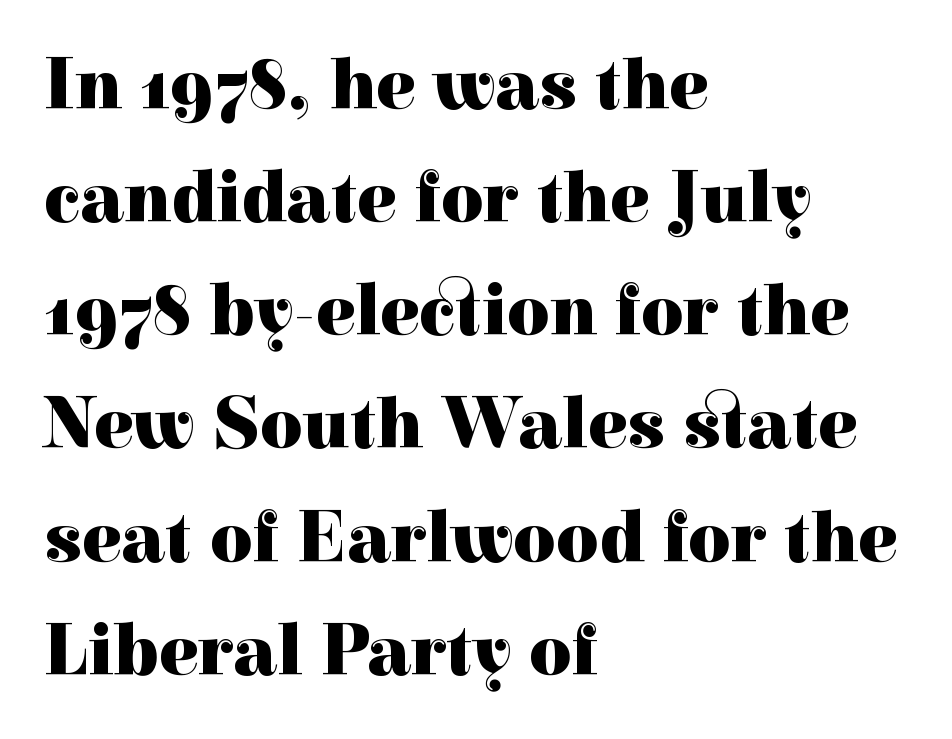
The image shows 73 px heavy serif type, upright; set left-aligned, normal line spacing (1.55x), normal letter spacing, not underlined; a medium x-height.
